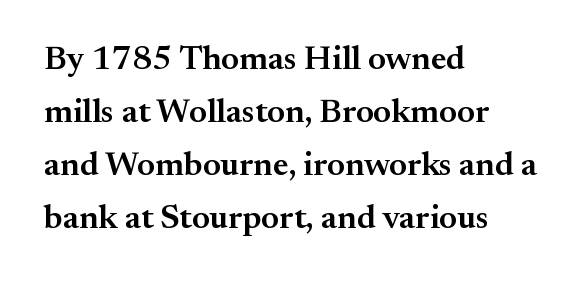
The letterforms sit shoulder to shoulder at normal distance. The vertical gap from one line to the next is medium. Underline: absent. The characters look somewhat weighty, a semibold short of true bold. Posture: vertical.
